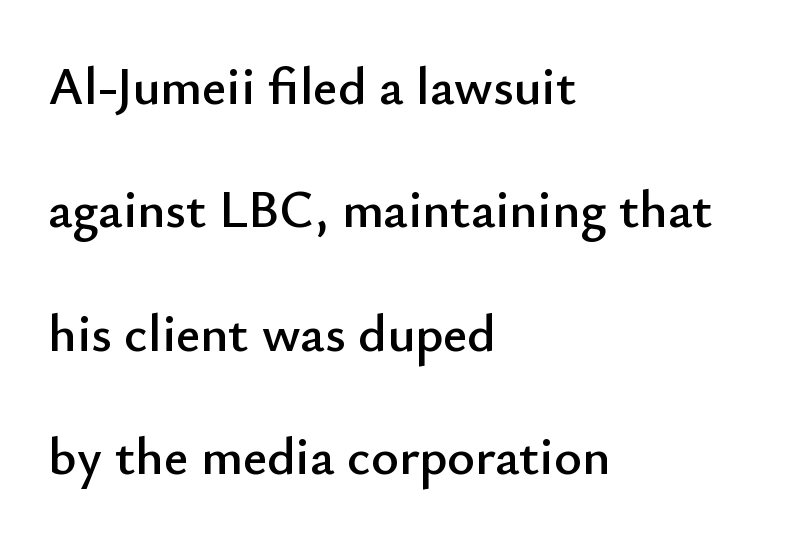
Q: Is the text italic (slanted)? A: No, it is upright.
Q: Is the typeface a serif or a sans-serif typeface? A: Sans-serif.
Q: Is the text underlined? A: No.
Q: How is the paragraph aligned? A: Left-aligned.
Q: Is the spacing between letters normal or unusually wide? A: Normal.
Q: Is the spacing between lines tight, normal or loose? A: Loose.
Q: Width (condensed, normal, or wide)? A: Normal.
Q: Stroke contrast? A: Low.
Q: x-height? A: Small.
Q: Monospaced? A: No.
